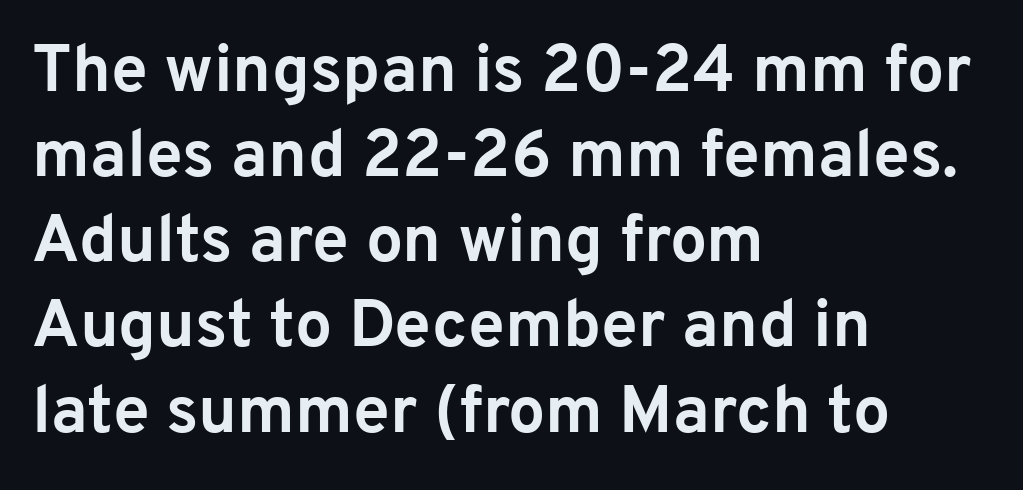
The image shows 66 px bold sans-serif type, upright; set left-aligned, normal line spacing (1.29x), normal letter spacing, not underlined; low stroke contrast and a medium x-height.
